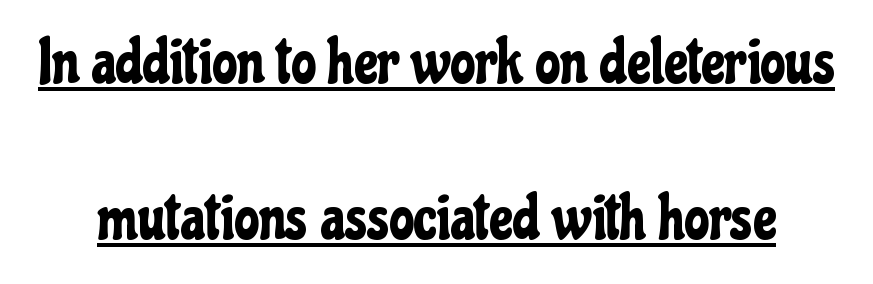
The image shows 63 px condensed sans-serif type, upright; set loose line spacing (2.48x), normal letter spacing, underlined; low stroke contrast and a medium x-height.
